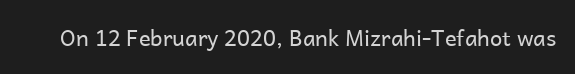
Q: Is the text bold? A: No.
Q: Is the text italic (slanted)? A: No, it is upright.
Q: Is the text underlined? A: No.
Q: Is the spacing between letters normal or unusually wide? A: Normal.
